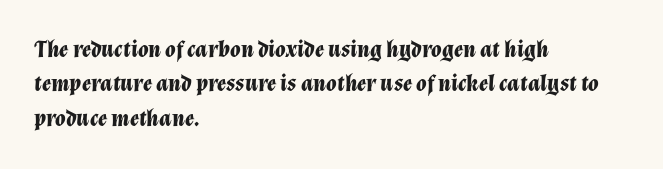
{"italic": "yes", "lean": "right", "slant_degrees": 12, "bold": "yes", "underline": "no", "align": "left", "line_spacing": "normal", "line_spacing_ratio": 1.43, "letter_spacing": "normal", "letter_spacing_em": 0.0, "glyph_px": 24}
